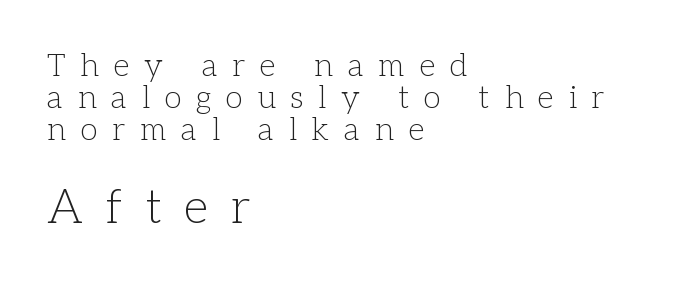
Small tapered or slab feet sit at the stroke ends, so this counts as serif. You could only call the tracking loose — the letters float apart. A quiet, ordinary-to-light weight characterises the typeface. Teacher's note: observe the even left margin — that is flush-left alignment. Has an underline been added? It has not. Top chunk: small. Bottom chunk: large.
